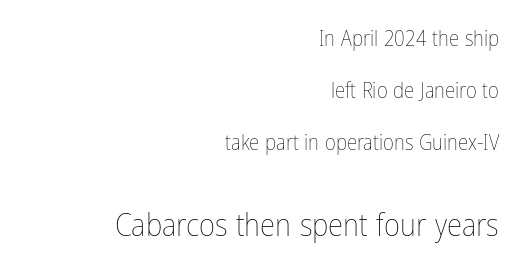
Q: Is the text bold? A: No.
Q: Is the text italic (slanted)? A: No, it is upright.
Q: Is the text underlined? A: No.
Q: How is the paragraph aligned? A: Right-aligned.
Q: Is the spacing between letters normal or unusually wide? A: Normal.
Q: Is the spacing between lines tight, normal or loose? A: Loose.
Q: Which block of text is set in a larger size, the first (top) or the second (bottom)? A: The second (bottom) one.
Q: Width (condensed, normal, or wide)? A: Condensed.
Q: Stroke contrast? A: Low.
Q: x-height? A: Medium.
Q: Monospaced? A: No.
